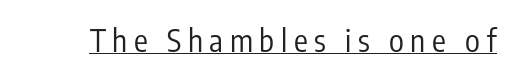
Is there any slant? The stems are plumb. The font sits on the lighter half of the weight spectrum, regular included. Think of a printed novel: that variable character pitch is what you see here. Underline: present.
